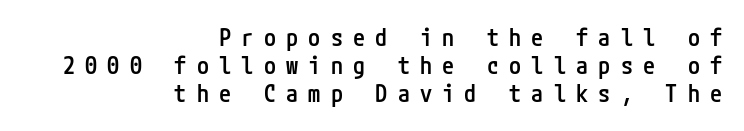
Q: Is the text bold? A: Semi-bold.
Q: Is the text italic (slanted)? A: No, it is upright.
Q: Is the text underlined? A: No.
Q: How is the paragraph aligned? A: Right-aligned.
Q: Is the spacing between letters normal or unusually wide? A: Unusually wide.
